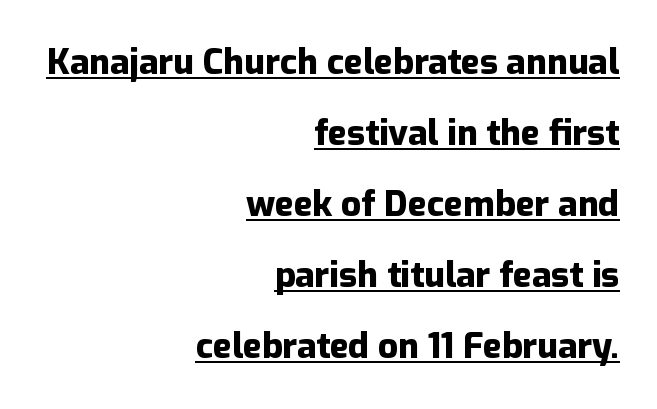
{"serif": "no", "italic": "no", "bold": "yes", "weight": "heavy", "width": "normal", "stroke_contrast": "low", "x_height": "medium", "monospaced": "no", "underline": "yes", "align": "right", "line_spacing": "loose", "line_spacing_ratio": 2.03, "letter_spacing": "normal", "letter_spacing_em": 0.0, "glyph_px": 35}
